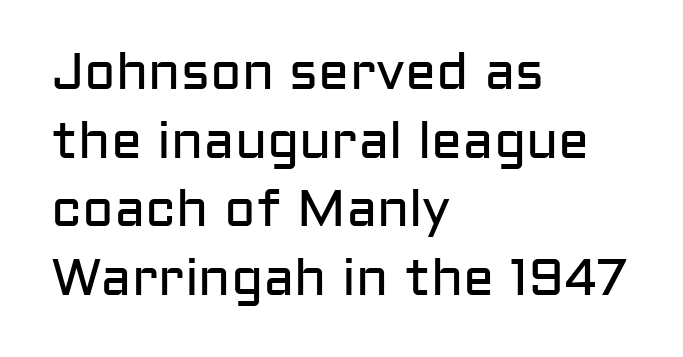
The image shows 52 px regular-weight sans-serif type, upright; set left-aligned, normal line spacing (1.32x), normal letter spacing, not underlined; low stroke contrast and a medium x-height.
